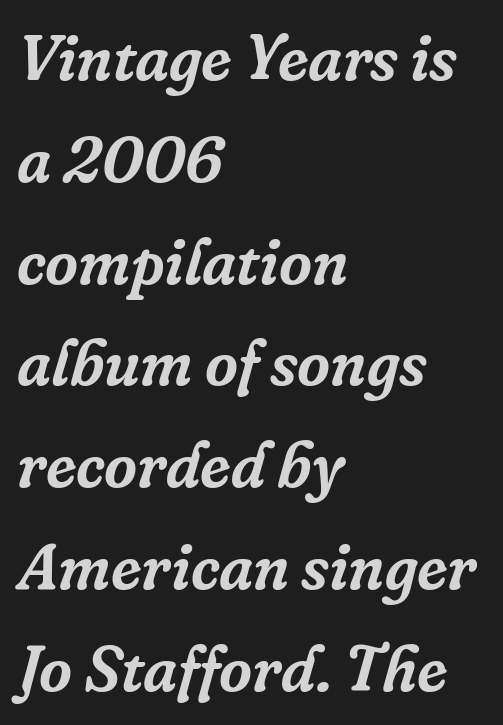
Q: Is the text italic (slanted)? A: Yes, it leans right by about 16 degrees.
Q: Is the typeface a serif or a sans-serif typeface? A: Serif.
Q: Is the text underlined? A: No.
Q: How is the paragraph aligned? A: Left-aligned.
Q: Is the spacing between letters normal or unusually wide? A: Normal.
Q: Is the spacing between lines tight, normal or loose? A: Normal.
Q: Width (condensed, normal, or wide)? A: Normal.
Q: Stroke contrast? A: Low.
Q: x-height? A: Medium.
Q: Monospaced? A: No.
